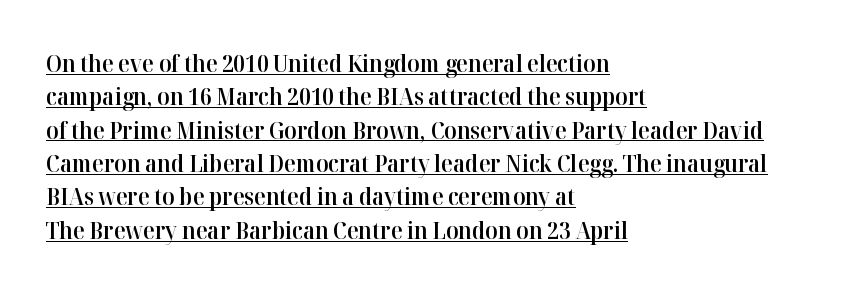
Rendered with straight, roman letterforms. Which margin do the lines hug? The left one — the right edge is uneven. Typesetter's note: demi weight, one step under bold. The leading is moderate, giving the passage an even texture. Honestly, the letter spacing is just normal — you wouldn't notice it.
